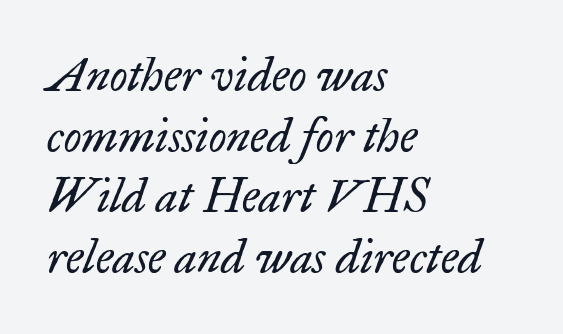
The typesetting does not lean heavy: it is not bold. Notice how the stems are inclined rather than vertical — that's the hallmark of italics. Observe the serifs anchoring each vertical stroke in this sample. Think of a printed novel: that variable character pitch is what you see here.
